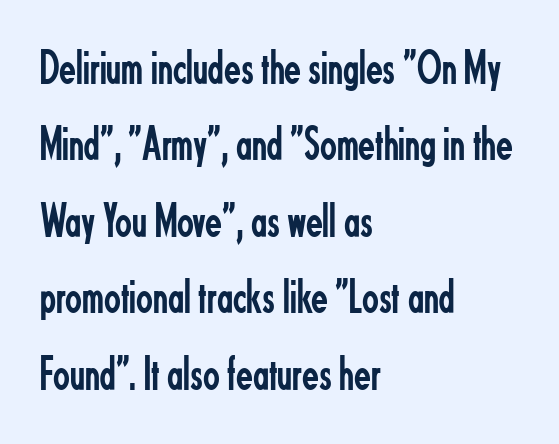
The image shows 49 px regular-weight, condensed sans-serif type, upright; set left-aligned, normal line spacing (1.56x), normal letter spacing, not underlined; low stroke contrast and a small x-height.
